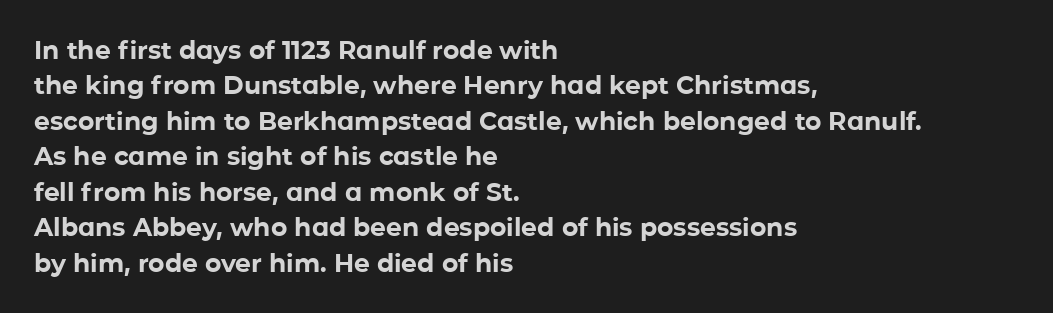
{"italic": "no", "bold": "yes", "underline": "no", "align": "left", "line_spacing": "normal", "line_spacing_ratio": 1.42, "letter_spacing": "normal", "letter_spacing_em": 0.0, "glyph_px": 25}
